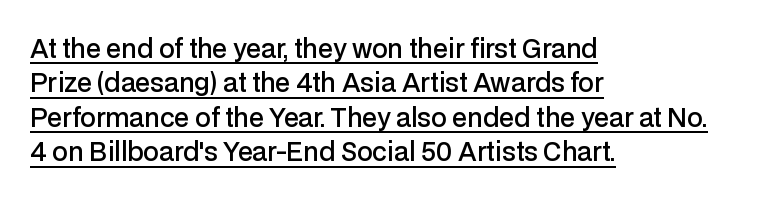
{"italic": "no", "bold": "semi", "underline": "yes", "align": "left", "line_spacing": "normal", "line_spacing_ratio": 1.38, "letter_spacing": "normal", "letter_spacing_em": 0.0, "glyph_px": 25}
